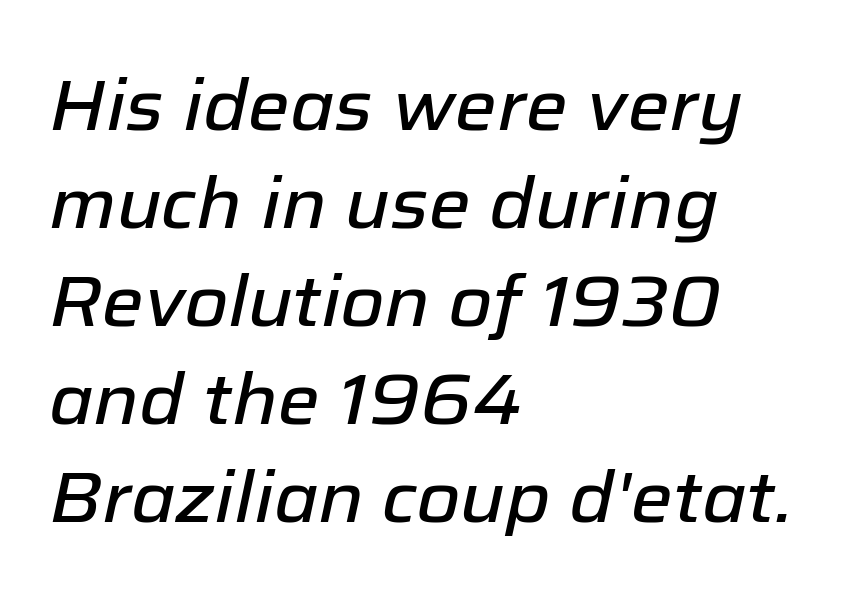
{"italic": "yes", "lean": "right", "slant_degrees": 12, "width": "normal", "stroke_contrast": "low", "x_height": "medium", "monospaced": "no", "underline": "no", "align": "left", "line_spacing": "normal", "line_spacing_ratio": 1.38, "letter_spacing": "normal", "letter_spacing_em": 0.0, "glyph_px": 71}
